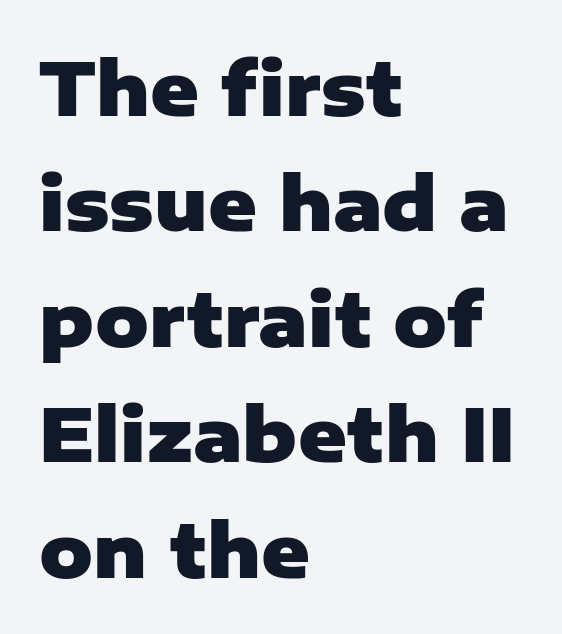
Line spacing here is normal. The space directly below the letters is spotless. Is the letter spacing exaggerated? No — it looks like the ordinary default. The sample has been set heavy, in full bold.
